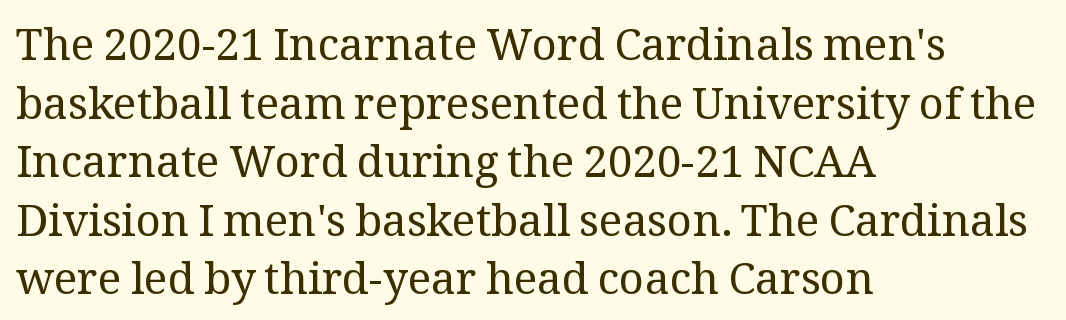
The image shows 44 px regular-weight serif type, upright; set left-aligned, normal line spacing (1.33x), normal letter spacing, not underlined; medium stroke contrast and a medium x-height.
